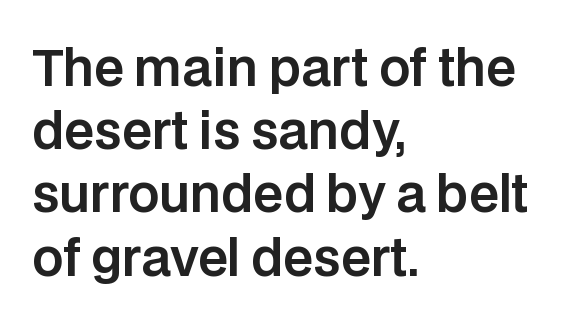
{"serif": "no", "italic": "no", "width": "normal", "stroke_contrast": "low", "x_height": "large", "monospaced": "no", "underline": "no", "align": "left", "line_spacing": "normal", "line_spacing_ratio": 1.29, "letter_spacing": "normal", "letter_spacing_em": 0.0, "glyph_px": 49}
